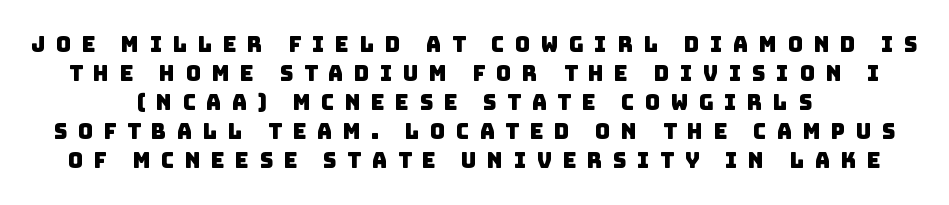
{"underline": "no", "line_spacing": "normal", "line_spacing_ratio": 1.38, "letter_spacing": "wide", "letter_spacing_em": 0.5, "glyph_px": 21}
